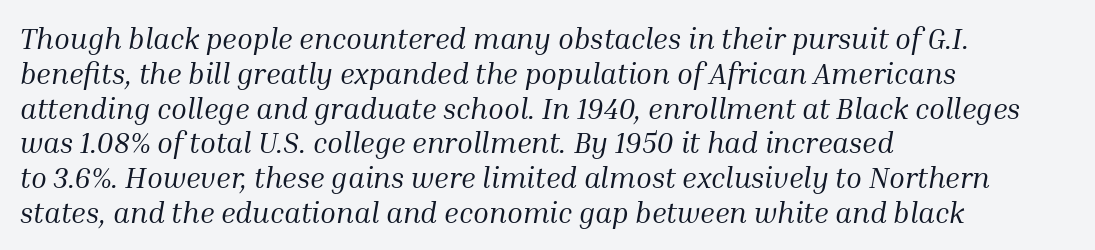
Q: Is the text bold? A: No.
Q: Is the text italic (slanted)? A: Yes, it leans right by about 10 degrees.
Q: Is the typeface a serif or a sans-serif typeface? A: Serif.
Q: Is the text underlined? A: No.
Q: How is the paragraph aligned? A: Left-aligned.
Q: Is the spacing between letters normal or unusually wide? A: Normal.
Q: Width (condensed, normal, or wide)? A: Normal.
Q: Stroke contrast? A: Medium.
Q: x-height? A: Medium.
Q: Monospaced? A: No.
